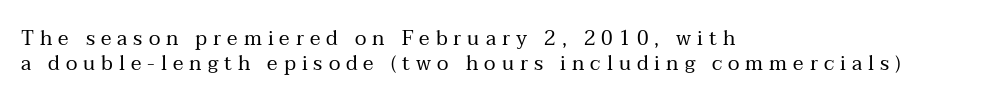
{"italic": "no", "bold": "no", "underline": "no", "align": "left", "line_spacing_ratio": 1.23, "letter_spacing": "wide", "letter_spacing_em": 0.3, "glyph_px": 20}
